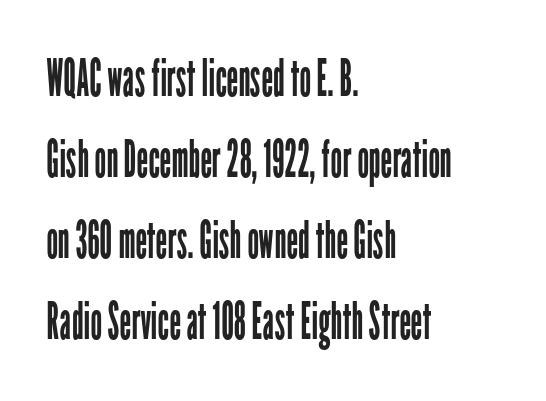
The image shows 52 px regular-weight, condensed sans-serif type, upright; set left-aligned, normal line spacing (1.56x), normal letter spacing, not underlined; low stroke contrast and a medium x-height.
